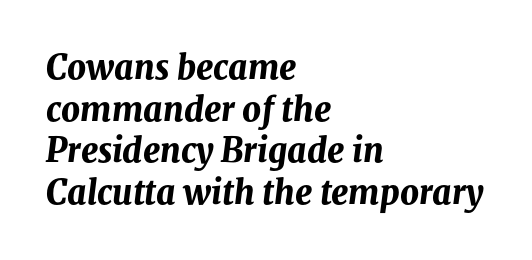
{"italic": "yes", "lean": "right", "slant_degrees": 8, "bold": "yes", "weight": "bold", "width": "normal", "stroke_contrast": "medium", "x_height": "medium", "monospaced": "no", "underline": "no", "align": "left", "line_spacing": "normal", "line_spacing_ratio": 1.26, "letter_spacing": "normal", "letter_spacing_em": 0.0, "glyph_px": 33}
